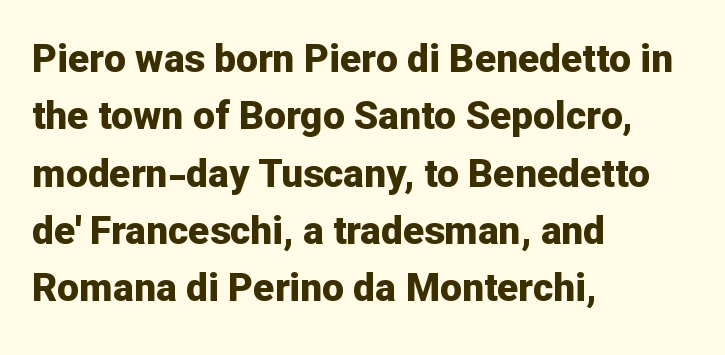
The image shows 39 px bold sans-serif type, upright; set left-aligned, normal line spacing (1.47x), normal letter spacing, not underlined; low stroke contrast and a medium x-height.
